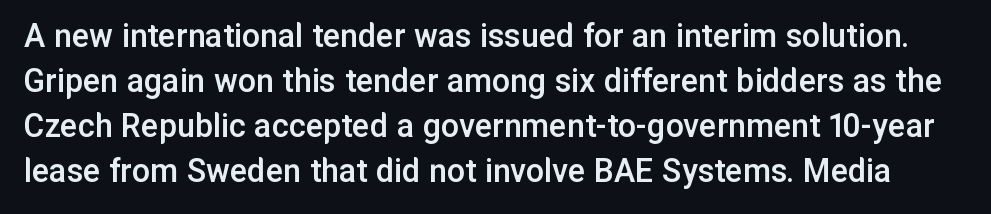
{"serif": "no", "italic": "no", "bold": "semi", "weight": "semibold", "width": "normal", "stroke_contrast": "low", "x_height": "medium", "monospaced": "no", "underline": "no", "line_spacing": "normal", "line_spacing_ratio": 1.25, "letter_spacing": "normal", "letter_spacing_em": 0.0, "glyph_px": 36}
